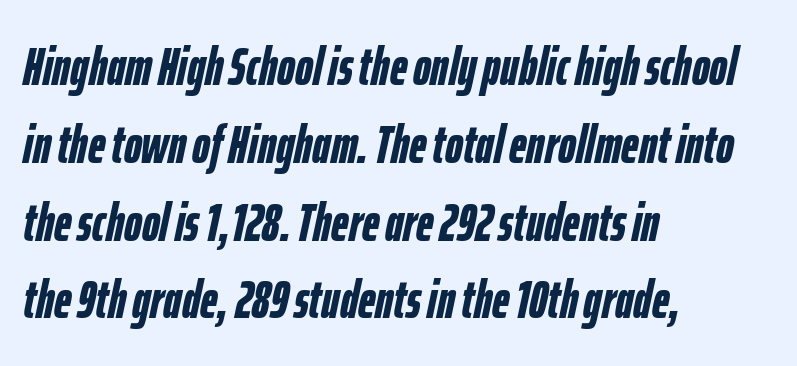
The image shows 54 px semibold, condensed type, italic (leaning right); set left-aligned, normal line spacing (1.44x), normal letter spacing, not underlined; low stroke contrast and a medium x-height.
